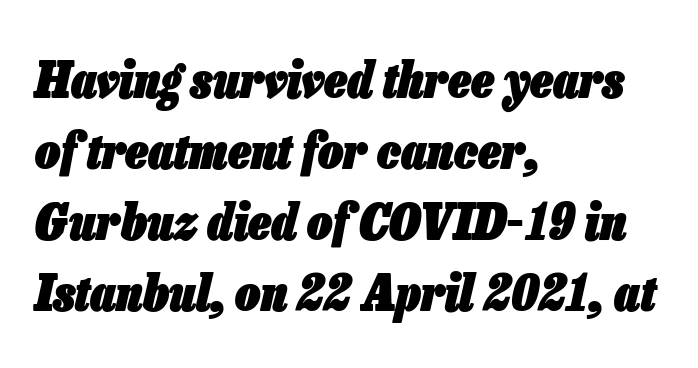
{"italic": "yes", "lean": "right", "slant_degrees": 13, "bold": "yes", "weight": "heavy", "width": "condensed", "stroke_contrast": "low", "x_height": "medium", "monospaced": "no", "underline": "no", "align": "left", "line_spacing": "normal", "line_spacing_ratio": 1.42, "letter_spacing": "normal", "letter_spacing_em": 0.0, "glyph_px": 50}
